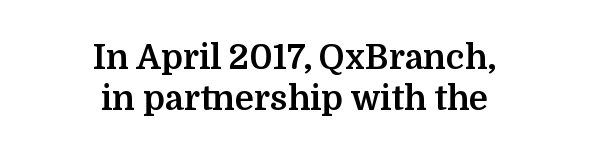
Characters follow at the spacing the type designer built in. Is this a fixed-width face? No — the glyphs have proportional, varying widths. Each letter's strokes conclude with small projecting serifs. Unmarked baselines from the first word to the last. The lines in this sample share a center point and differ in where they start and stop. Plenty of ink on the page — the face is bold.
